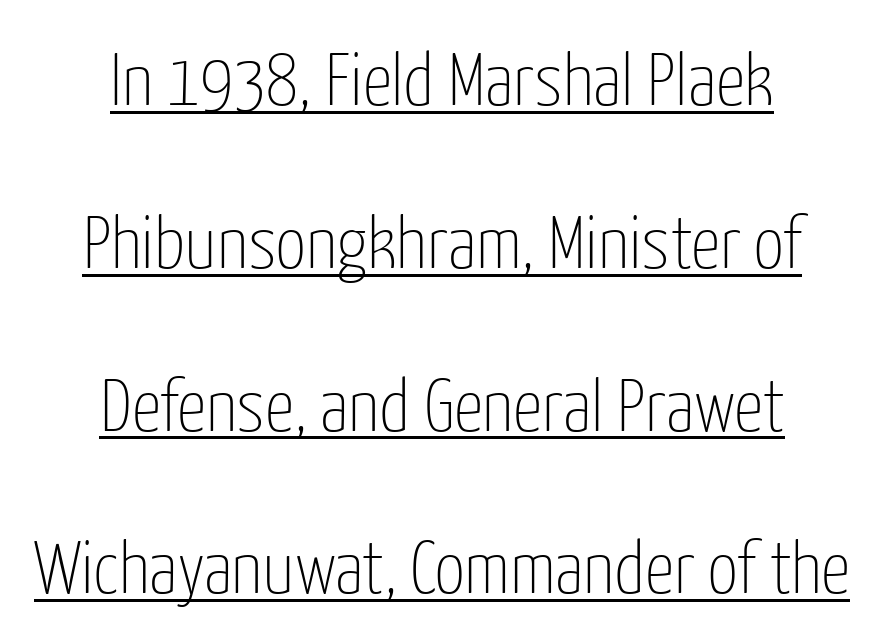
{"serif": "no", "italic": "no", "bold": "no", "weight": "thin", "width": "condensed", "stroke_contrast": "low", "x_height": "medium", "monospaced": "no", "underline": "yes", "align": "center", "line_spacing": "loose", "line_spacing_ratio": 2.2, "letter_spacing": "normal", "letter_spacing_em": 0.0, "glyph_px": 74}
